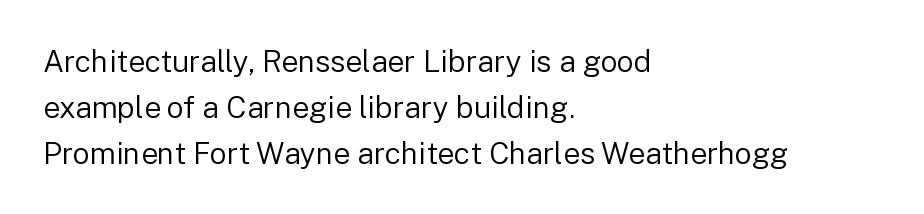
Q: Is the text bold? A: No.
Q: Is the text italic (slanted)? A: No, it is upright.
Q: Is the typeface a serif or a sans-serif typeface? A: Sans-serif.
Q: Is the text underlined? A: No.
Q: How is the paragraph aligned? A: Left-aligned.
Q: Is the spacing between letters normal or unusually wide? A: Normal.
Q: Is the spacing between lines tight, normal or loose? A: Normal.
Q: Width (condensed, normal, or wide)? A: Normal.
Q: Stroke contrast? A: Low.
Q: x-height? A: Medium.
Q: Monospaced? A: No.
